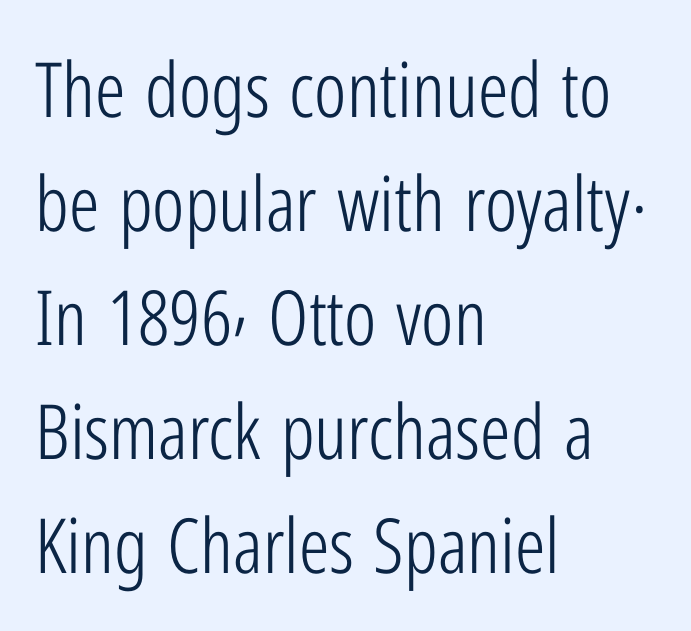
This rendering leaves character spacing at its baseline value. The rendering anchors every line to the left-hand side. Ascenders rise straight up at ninety degrees. Varying glyph widths throughout — classic text-font behaviour. The rendering shows plain stroke endings on the letterforms — a sans-serif design. Bare-footed words on every line.
